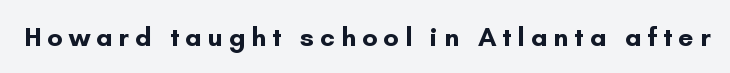
These lines carry a lot of weight — the face is fully bold. The tracking reads as deliberately expanded to a designer's eye. Any mark beneath the type? The region is blank. The lettering holds an erect, upright posture throughout.
